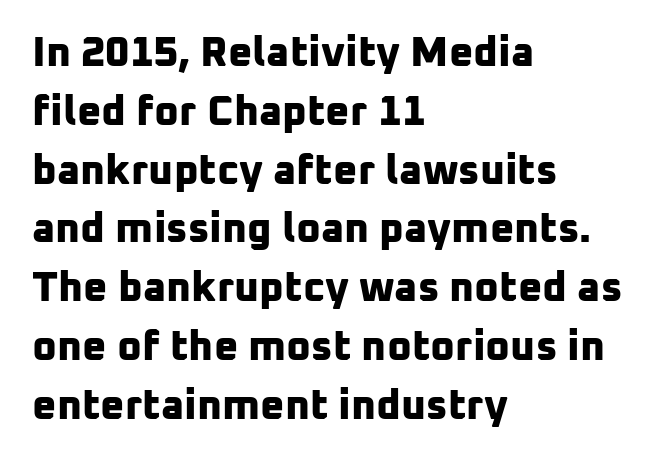
Q: Is the text bold? A: Yes.
Q: Is the typeface a serif or a sans-serif typeface? A: Sans-serif.
Q: Is the text underlined? A: No.
Q: How is the paragraph aligned? A: Left-aligned.
Q: Is the spacing between letters normal or unusually wide? A: Normal.
Q: Is the spacing between lines tight, normal or loose? A: Normal.
Q: Width (condensed, normal, or wide)? A: Normal.
Q: Stroke contrast? A: Low.
Q: x-height? A: Medium.
Q: Monospaced? A: No.
